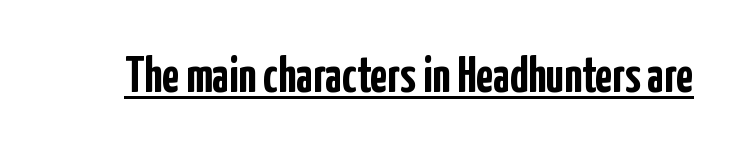
The image shows 50 px semibold, condensed sans-serif type, upright; set normal letter spacing, underlined; low stroke contrast and a medium x-height.
